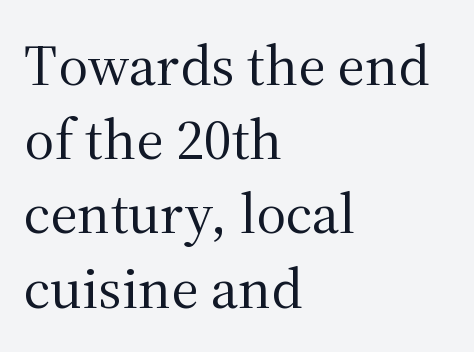
Spacing between characters is what you'd get straight out of the box. Line spacing here is normal. Think standard paragraph weight, or any step lighter than that. All the whitespace from short lines collects on the right.
